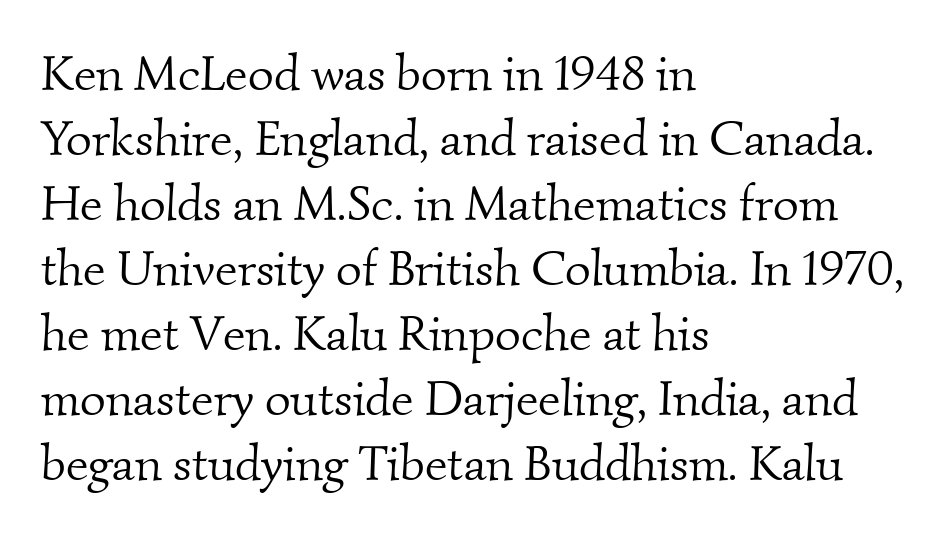
Standard letterfit; no display-style spreading of the glyphs. The passage shown is typeset with a serif family. This is not heavy type; no bold has been used. Whoever set this chose a conventional vertical rhythm. Line starts are locked; line ends wander.
